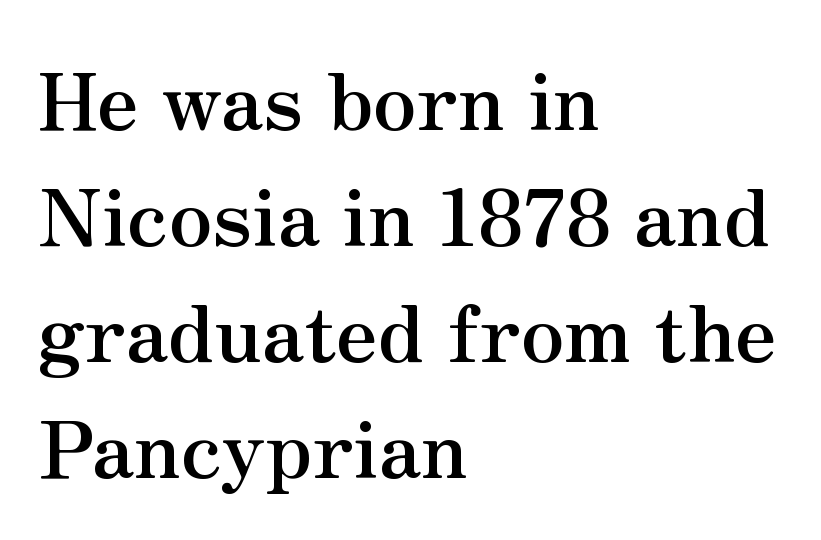
Each word holds together tightly as a unit, with standard inter-letter gaps. Unmarked baselines from the first word to the last. Is this a fixed-width face? No — the glyphs have proportional, varying widths. I'd describe the lettering as bold — thick and assertive. Ascenders rise straight up at ninety degrees. Evenly set lines give the paragraph a standard silhouette.
